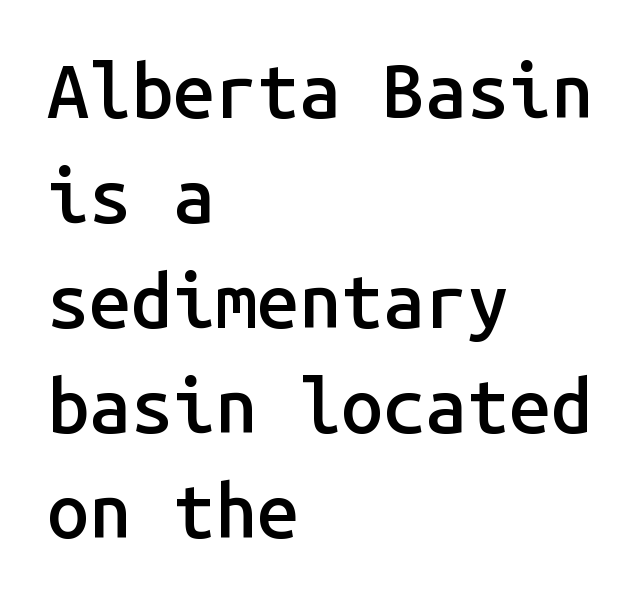
Normally led — the rows are evenly, conventionally spaced. Does the copy run flush right? No — it runs flush left. Here the designer chose a console-style face with uniform glyph widths. This is moderately heavy type, rendered in semibold. Classification — sans serif. Standard letterfit; no display-style spreading of the glyphs.
